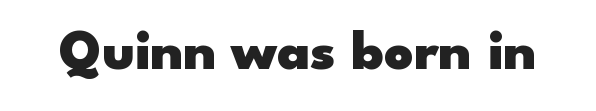
The image shows 57 px heavy, wide sans-serif type, upright; set normal letter spacing, not underlined; low stroke contrast and a small x-height.
